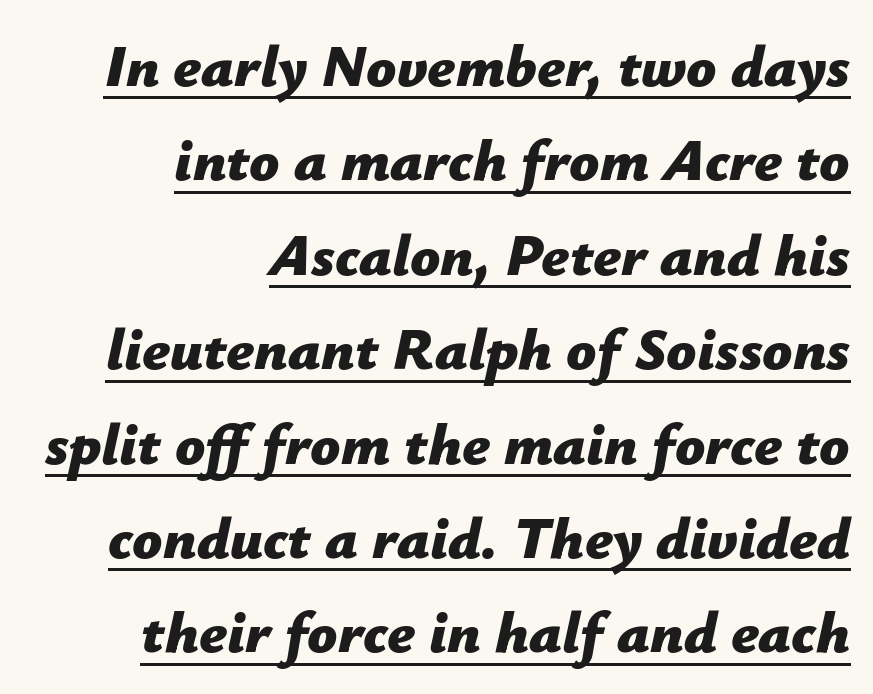
{"italic": "yes", "lean": "right", "slant_degrees": 12, "bold": "yes", "weight": "bold", "width": "normal", "stroke_contrast": "low", "x_height": "medium", "monospaced": "no", "underline": "yes", "align": "right", "line_spacing": "normal", "line_spacing_ratio": 1.6, "letter_spacing": "normal", "letter_spacing_em": 0.0, "glyph_px": 59}
